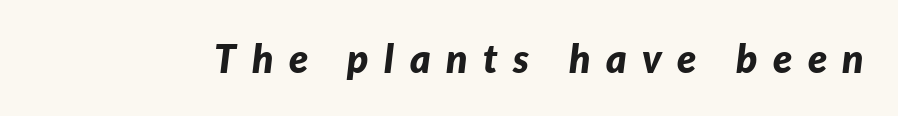
{"italic": "yes", "lean": "right", "slant_degrees": 7, "bold": "yes", "weight": "bold", "width": "normal", "stroke_contrast": "low", "x_height": "medium", "monospaced": "no", "underline": "no", "letter_spacing": "wide", "letter_spacing_em": 0.4, "glyph_px": 39}
